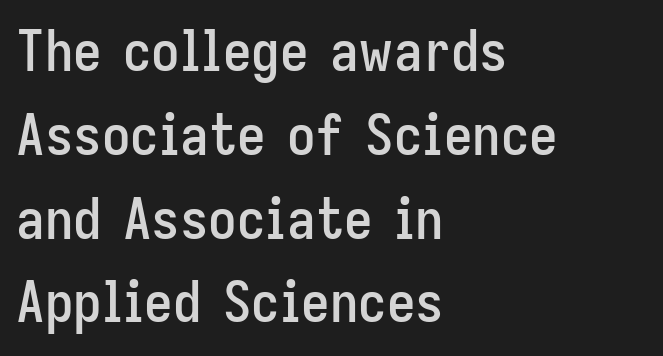
Q: Is the text italic (slanted)? A: No, it is upright.
Q: Is the typeface a serif or a sans-serif typeface? A: Sans-serif.
Q: Is the text underlined? A: No.
Q: How is the paragraph aligned? A: Left-aligned.
Q: Is the spacing between letters normal or unusually wide? A: Normal.
Q: Is the spacing between lines tight, normal or loose? A: Normal.
Q: Width (condensed, normal, or wide)? A: Condensed.
Q: Stroke contrast? A: Low.
Q: x-height? A: Medium.
Q: Monospaced? A: No.
